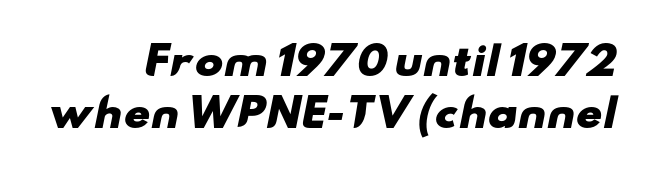
The image shows 38 px heavy, wide sans-serif type; set right-aligned, normal line spacing (1.36x), normal letter spacing, not underlined; low stroke contrast and a small x-height.
